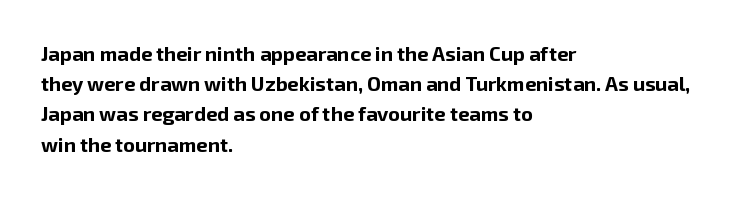
{"italic": "no", "bold": "yes", "underline": "no", "align": "left", "line_spacing": "normal", "line_spacing_ratio": 1.51, "letter_spacing": "normal", "letter_spacing_em": 0.0, "glyph_px": 20}
